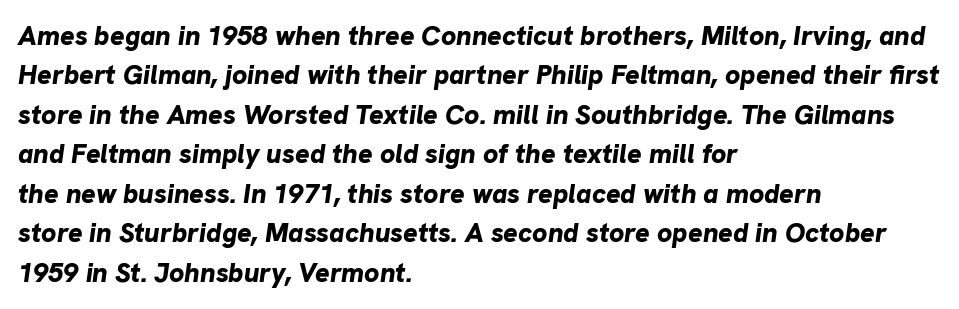
{"italic": "yes", "lean": "right", "slant_degrees": 8, "bold": "yes", "underline": "no", "align": "left", "line_spacing": "normal", "line_spacing_ratio": 1.46, "letter_spacing": "normal", "letter_spacing_em": 0.0, "glyph_px": 27}
